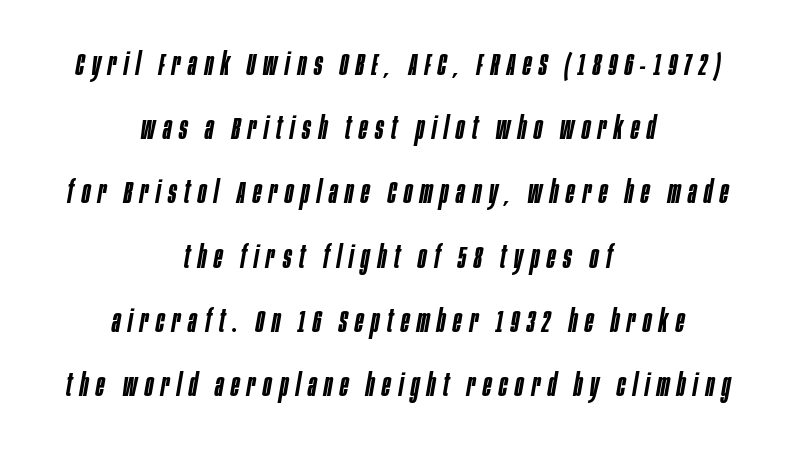
Q: Is the text bold? A: Semi-bold.
Q: Is the text italic (slanted)? A: Yes, it leans right by about 10 degrees.
Q: Is the text underlined? A: No.
Q: How is the paragraph aligned? A: Centered.
Q: Is the spacing between letters normal or unusually wide? A: Unusually wide.
Q: Is the spacing between lines tight, normal or loose? A: Loose.
Q: Width (condensed, normal, or wide)? A: Condensed.
Q: Stroke contrast? A: Low.
Q: x-height? A: Large.
Q: Monospaced? A: No.
